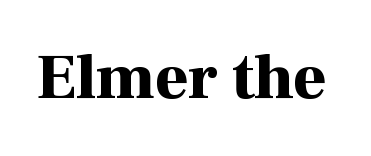
Q: Is the text bold? A: Yes.
Q: Is the text italic (slanted)? A: No, it is upright.
Q: Is the typeface a serif or a sans-serif typeface? A: Serif.
Q: Is the text underlined? A: No.
Q: Is the spacing between letters normal or unusually wide? A: Normal.
Q: Width (condensed, normal, or wide)? A: Normal.
Q: Stroke contrast? A: High.
Q: x-height? A: Medium.
Q: Monospaced? A: No.
